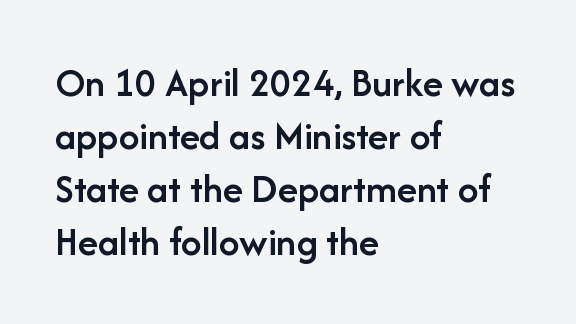
The image shows 41 px semibold sans-serif type, upright; set left-aligned, normal line spacing (1.29x), normal letter spacing, not underlined; low stroke contrast and a medium x-height.
